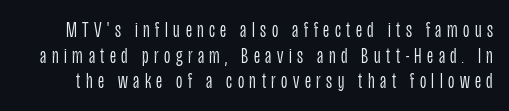
Observe the wide spacing: letters keep a clear distance from each other. Is the type heavy? It reads as light-to-regular instead. Nope, not italic — everything's standing straight. Each row of text sits above clean, open space.
